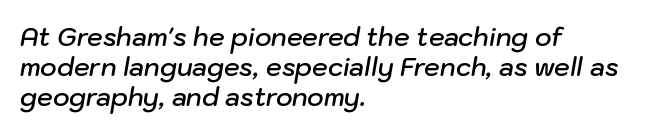
{"italic": "yes", "lean": "right", "slant_degrees": 10, "bold": "semi", "underline": "no", "align": "left", "line_spacing_ratio": 1.21, "letter_spacing": "normal", "letter_spacing_em": 0.0, "glyph_px": 25}
